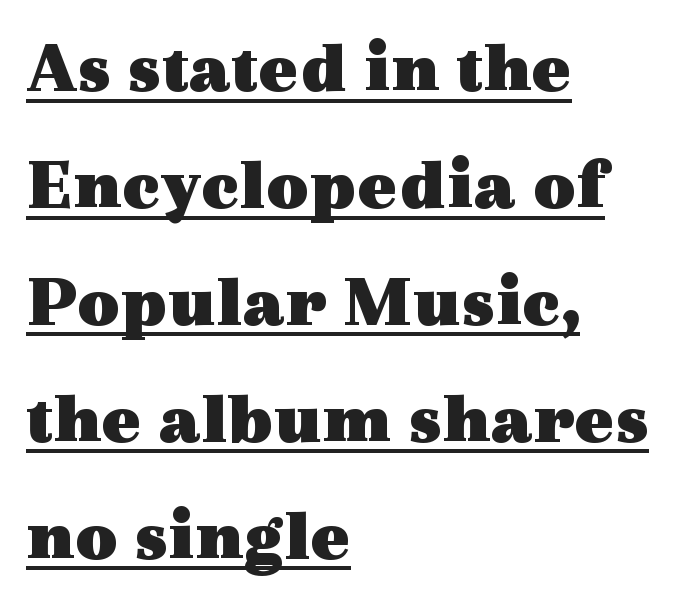
{"serif": "yes", "italic": "no", "bold": "yes", "weight": "heavy", "width": "wide", "x_height": "medium", "monospaced": "no", "underline": "yes", "align": "left", "line_spacing": "normal", "line_spacing_ratio": 1.58, "letter_spacing": "normal", "letter_spacing_em": 0.0, "glyph_px": 74}
